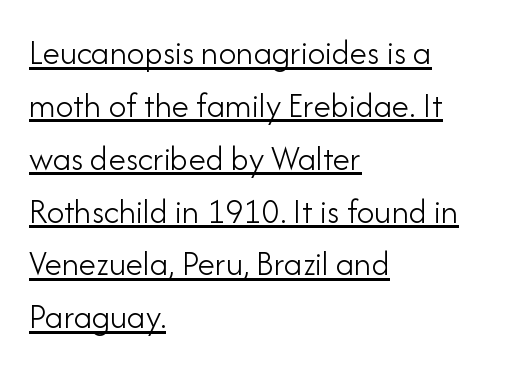
The image shows 35 px light sans-serif type, upright; set left-aligned, normal line spacing (1.51x), normal letter spacing, underlined; low stroke contrast and a small x-height.
